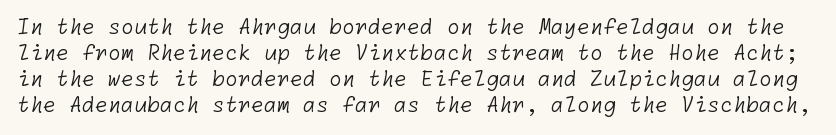
Q: Is the text bold? A: No.
Q: Is the text underlined? A: No.
Q: Is the spacing between letters normal or unusually wide? A: Normal.
